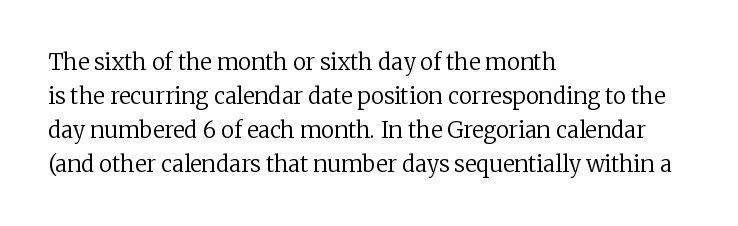
These lines stack with their left ends in a neat column. Any mark beneath the type? The region is blank. Short note: letters normally spaced. The type sits square on the baseline with zero lean.
